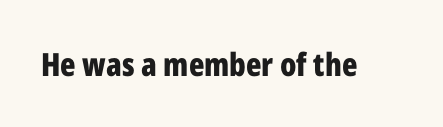
{"serif": "no", "italic": "no", "bold": "yes", "weight": "bold", "width": "condensed", "stroke_contrast": "low", "x_height": "medium", "monospaced": "no", "underline": "no", "letter_spacing": "normal", "letter_spacing_em": 0.0, "glyph_px": 32}
